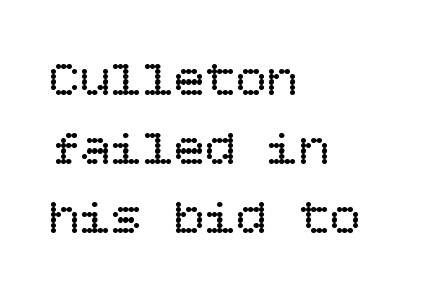
The rendering keeps characters at their native spacing. The line-height multiplier appears to be the usual default. Casual observation: everything's shoved over to the left. Anything drawn beneath the words? Only blank space. You can tell it's not italic because the verticals are truly vertical.
